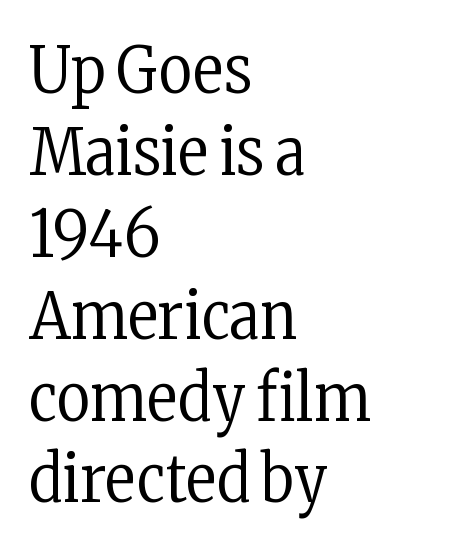
Does the type have serifs? Yes, each stem ends in a small foot. Does the leading feel generous? No, just average. The passage shown is not bold in any degree. Caption: multi-line text, flush left, ragged right.
